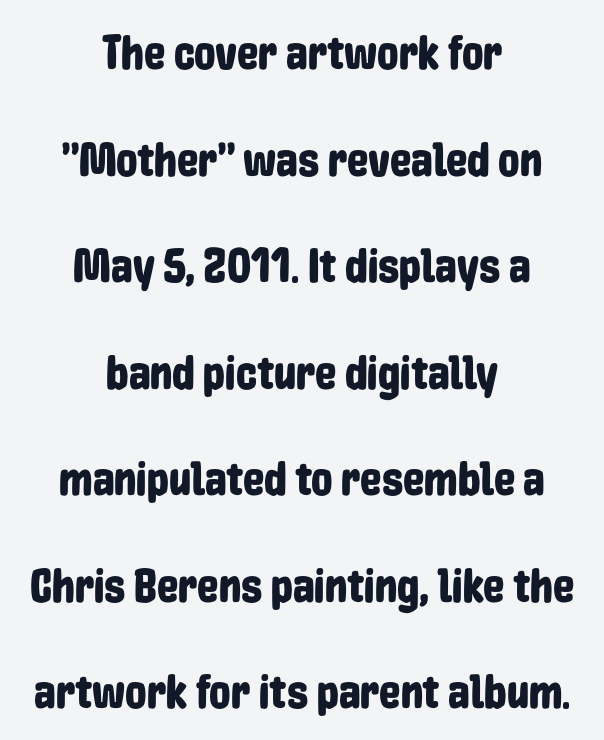
{"serif": "no", "italic": "no", "width": "condensed", "stroke_contrast": "low", "x_height": "medium", "monospaced": "no", "underline": "no", "align": "center", "line_spacing": "loose", "line_spacing_ratio": 2.22, "letter_spacing": "normal", "letter_spacing_em": 0.0, "glyph_px": 48}
